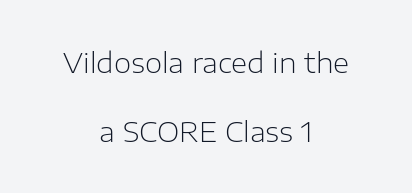
{"serif": "no", "italic": "no", "bold": "no", "weight": "light", "width": "normal", "stroke_contrast": "low", "x_height": "medium", "monospaced": "no", "underline": "no", "align": "center", "line_spacing": "loose", "line_spacing_ratio": 2.45, "letter_spacing": "normal", "letter_spacing_em": 0.0, "glyph_px": 28}
